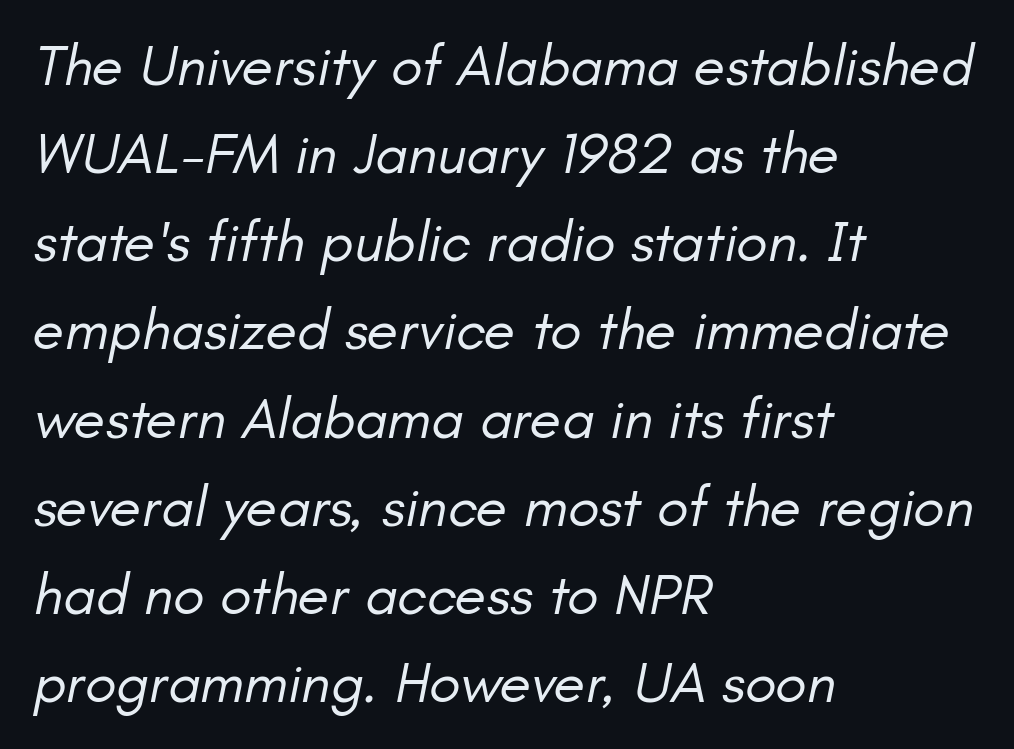
The image shows 58 px regular-weight type, italic (leaning right); set left-aligned, normal line spacing (1.52x), normal letter spacing, not underlined; low stroke contrast and a small x-height.
